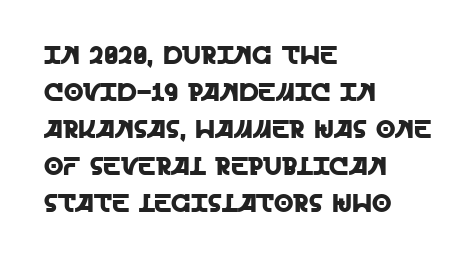
Q: Is the text italic (slanted)? A: No, it is upright.
Q: Is the text underlined? A: No.
Q: How is the paragraph aligned? A: Left-aligned.
Q: Is the spacing between letters normal or unusually wide? A: Normal.
Q: Is the spacing between lines tight, normal or loose? A: Normal.
